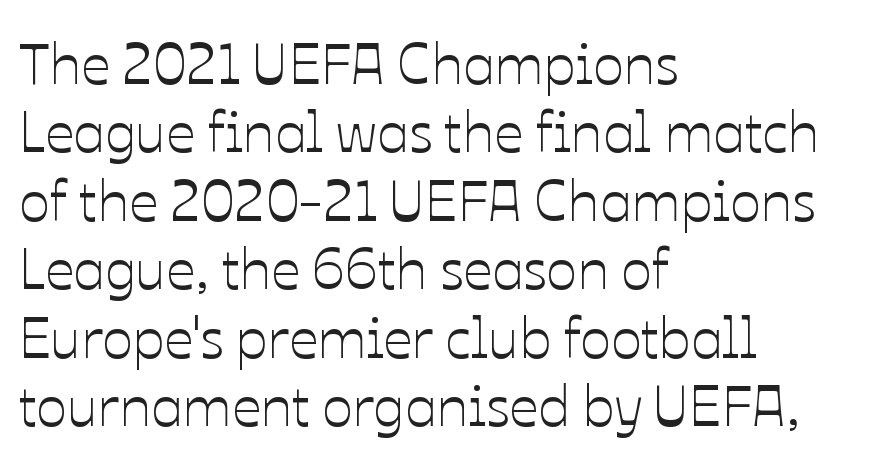
The image shows 57 px text type, upright; set left-aligned, line spacing 1.2x, normal letter spacing, not underlined; low stroke contrast and a medium x-height.
